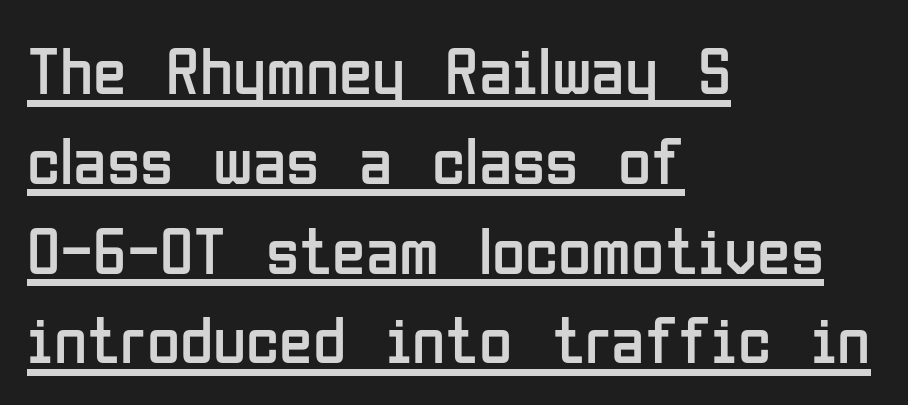
Style check: upright. Visually the block forms a straight wall on the left and a jagged coastline on the right. The rendered words wear a rule along their underside. Classification — sans serif.
